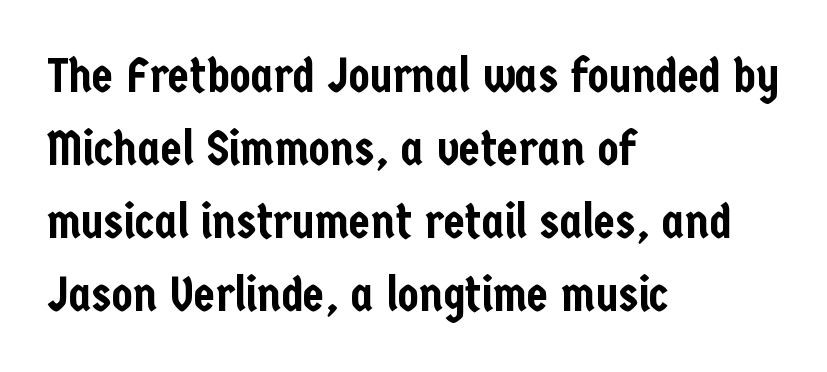
Q: Is the text italic (slanted)? A: No, it is upright.
Q: Is the typeface a serif or a sans-serif typeface? A: Sans-serif.
Q: Is the text underlined? A: No.
Q: How is the paragraph aligned? A: Left-aligned.
Q: Is the spacing between letters normal or unusually wide? A: Normal.
Q: Is the spacing between lines tight, normal or loose? A: Normal.
Q: Width (condensed, normal, or wide)? A: Condensed.
Q: Stroke contrast? A: Low.
Q: x-height? A: Medium.
Q: Monospaced? A: No.
